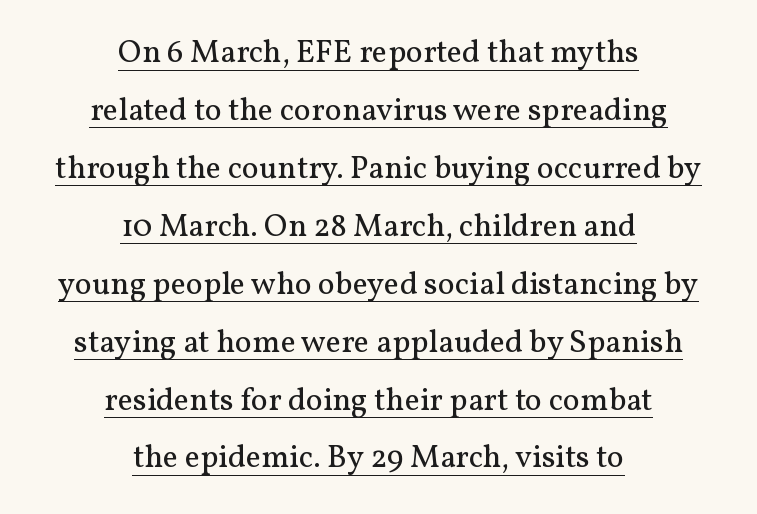
The image shows 32 px regular-weight serif type, upright; set centered, line spacing 1.81x, normal letter spacing, underlined; medium stroke contrast and a medium x-height.
